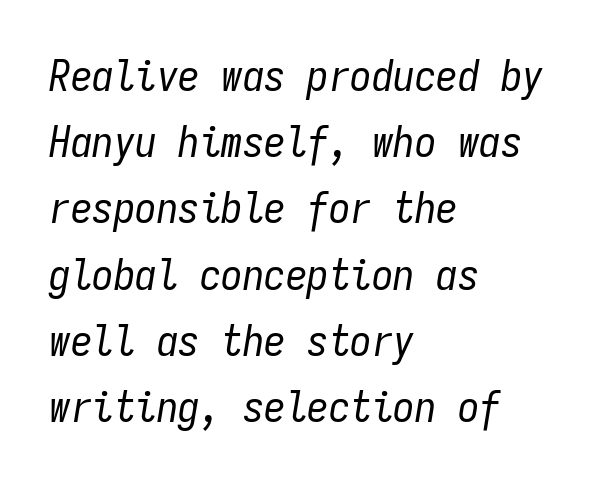
The image shows 43 px regular-weight, condensed type, italic (leaning right), monospaced; set left-aligned, normal line spacing (1.54x), normal letter spacing, not underlined; low stroke contrast and a medium x-height.
